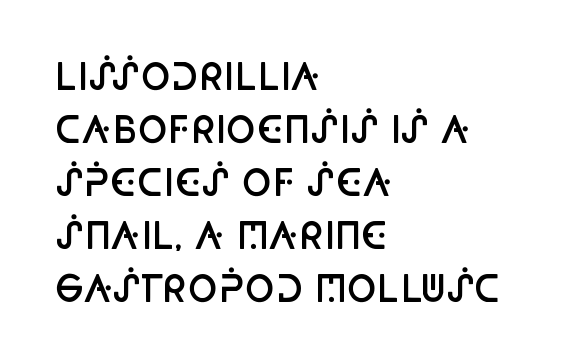
The image shows 36 px semibold, condensed sans-serif type, upright; set left-aligned, normal line spacing (1.47x), normal letter spacing, not underlined; low stroke contrast and a large x-height.
